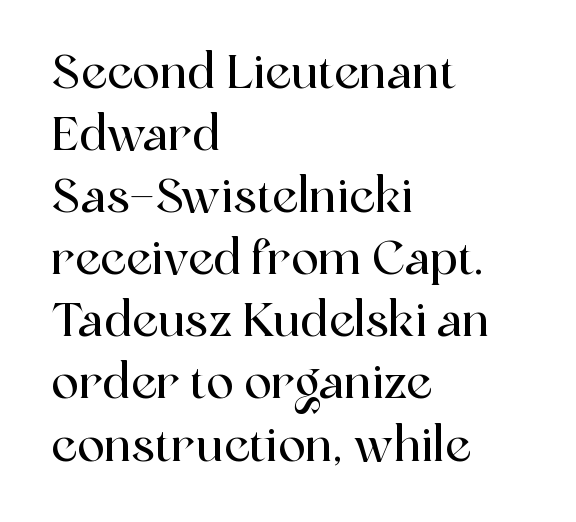
Q: Is the text italic (slanted)? A: No, it is upright.
Q: Is the typeface a serif or a sans-serif typeface? A: Serif.
Q: Is the text underlined? A: No.
Q: How is the paragraph aligned? A: Left-aligned.
Q: Is the spacing between letters normal or unusually wide? A: Normal.
Q: Is the spacing between lines tight, normal or loose? A: Normal.
Q: Width (condensed, normal, or wide)? A: Normal.
Q: x-height? A: Medium.
Q: Monospaced? A: No.
